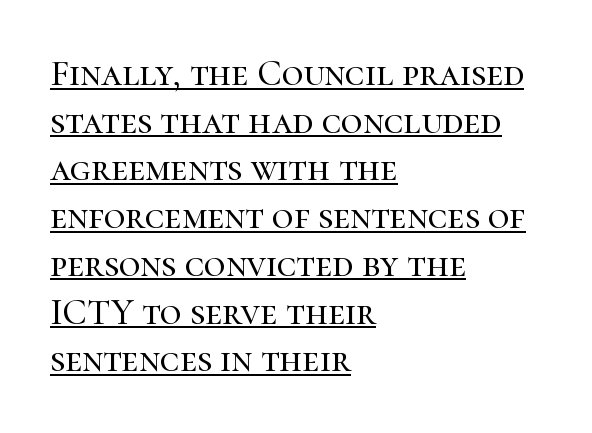
Note the varied advance widths — an 'i' is clearly narrower than an 'm'. The text was rendered using a seriffed face with decorative stroke endings. Students, observe the line beneath the letters — that is underlining. Here the glyphs are tracked normally, forming tight word shapes. The specimen reads as upright at a glance. These lines are set flush left with a ragged right edge.
